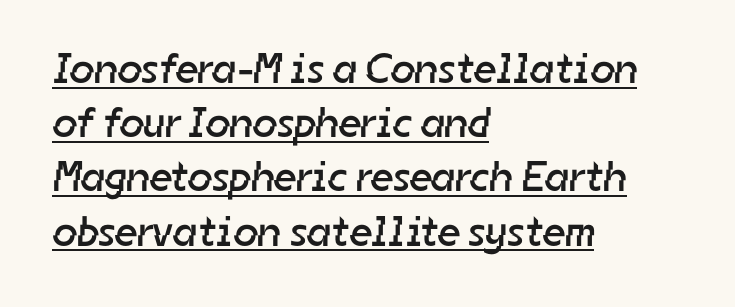
Q: Is the text bold? A: No.
Q: Is the typeface a serif or a sans-serif typeface? A: Sans-serif.
Q: Is the text underlined? A: Yes.
Q: How is the paragraph aligned? A: Left-aligned.
Q: Is the spacing between letters normal or unusually wide? A: Normal.
Q: Is the spacing between lines tight, normal or loose? A: Normal.
Q: Width (condensed, normal, or wide)? A: Normal.
Q: Stroke contrast? A: Low.
Q: x-height? A: Medium.
Q: Monospaced? A: No.
